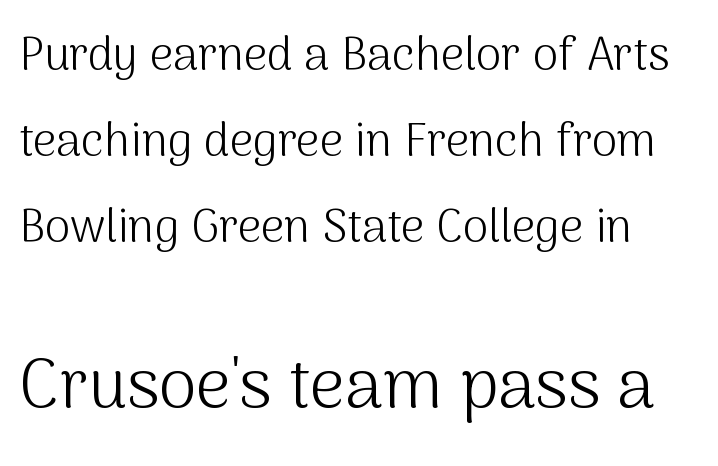
The type family on display is of the sans-serif kind. Visually, the bottom section dominates because its glyphs are scaled up. This sample uses an upright cut, with every glyph sitting square on the baseline. Words float on clear page, feet unadorned. The typesetting does not lean heavy: it is not bold. Nothing unusual about the tracking: characters are spaced as the font intends.
